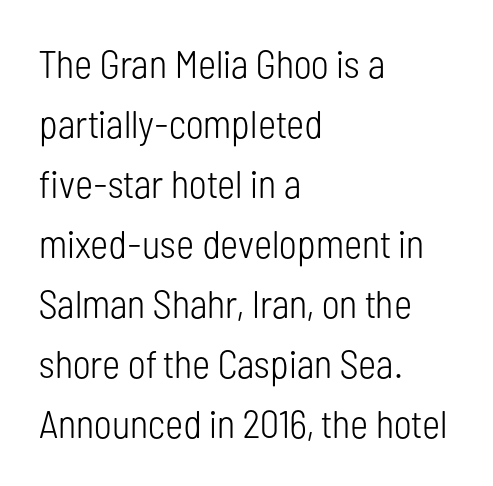
Q: Is the text bold? A: No.
Q: Is the text italic (slanted)? A: No, it is upright.
Q: Is the typeface a serif or a sans-serif typeface? A: Sans-serif.
Q: Is the text underlined? A: No.
Q: How is the paragraph aligned? A: Left-aligned.
Q: Is the spacing between letters normal or unusually wide? A: Normal.
Q: Is the spacing between lines tight, normal or loose? A: Normal.
Q: Width (condensed, normal, or wide)? A: Condensed.
Q: Stroke contrast? A: Low.
Q: x-height? A: Medium.
Q: Monospaced? A: No.
